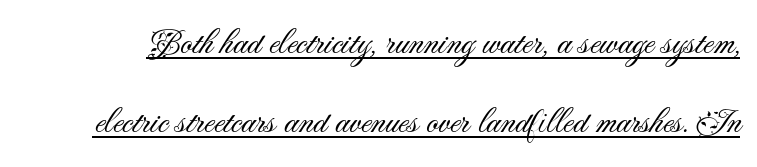
{"serif": "no", "bold": "no", "weight": "light", "width": "normal", "stroke_contrast": "medium", "x_height": "small", "monospaced": "no", "underline": "yes", "line_spacing": "loose", "line_spacing_ratio": 2.13, "letter_spacing": "normal", "letter_spacing_em": 0.0, "glyph_px": 37}
